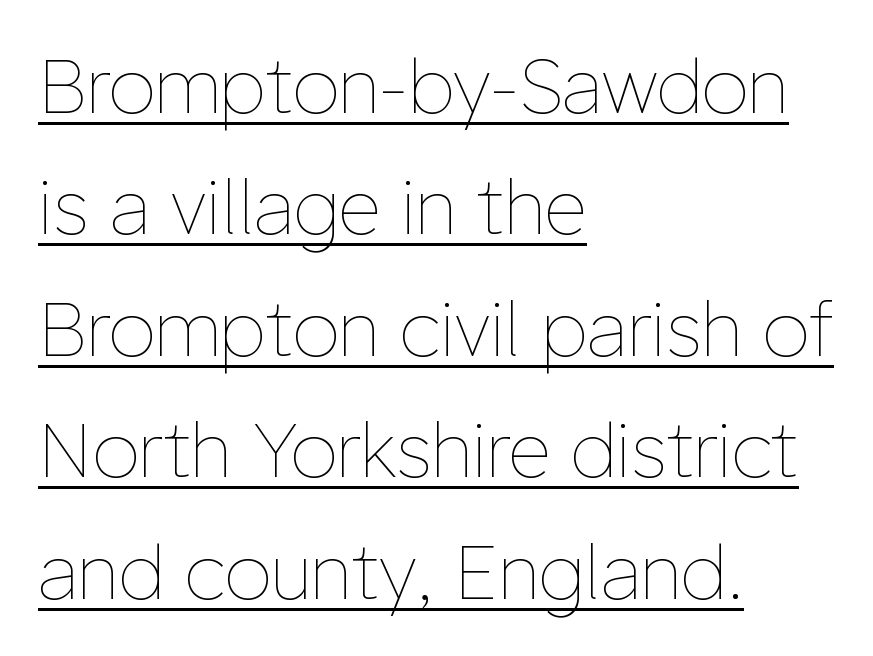
Q: Is the text bold? A: No.
Q: Is the text italic (slanted)? A: No, it is upright.
Q: Is the text underlined? A: Yes.
Q: How is the paragraph aligned? A: Left-aligned.
Q: Is the spacing between letters normal or unusually wide? A: Normal.
Q: Is the spacing between lines tight, normal or loose? A: Normal.
Q: Width (condensed, normal, or wide)? A: Normal.
Q: Stroke contrast? A: Low.
Q: x-height? A: Medium.
Q: Monospaced? A: No.
